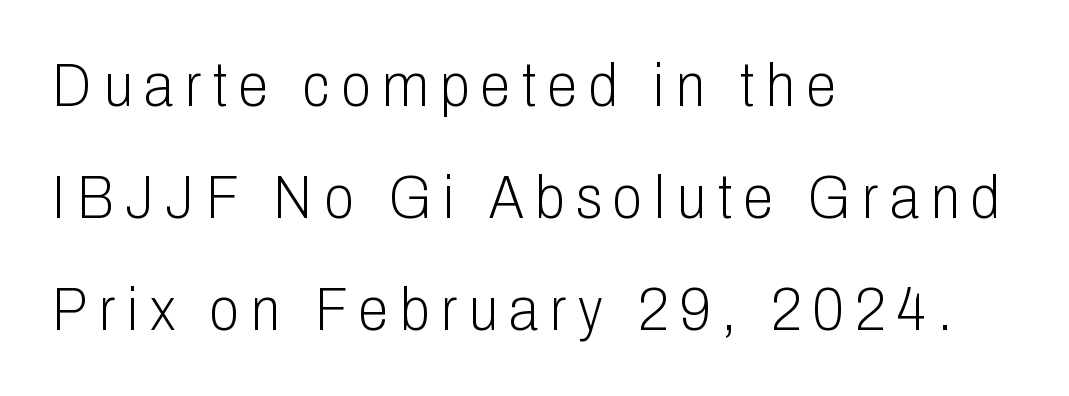
{"serif": "no", "italic": "no", "bold": "no", "weight": "light", "width": "condensed", "stroke_contrast": "low", "x_height": "medium", "monospaced": "no", "underline": "no", "align": "left", "line_spacing_ratio": 1.84, "glyph_px": 61}
